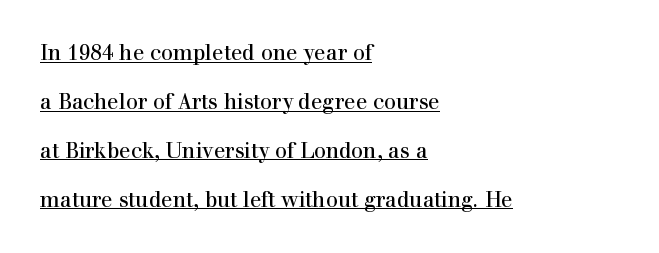
The image shows 21 px text type, upright; set left-aligned, loose line spacing (2.33x), normal letter spacing, underlined.
